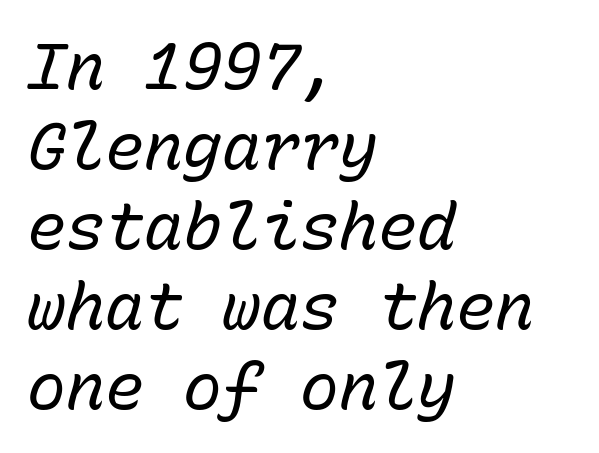
The image shows 65 px regular-weight type, italic (leaning right), monospaced; set left-aligned, line spacing 1.23x, normal letter spacing, not underlined; low stroke contrast and a medium x-height.
